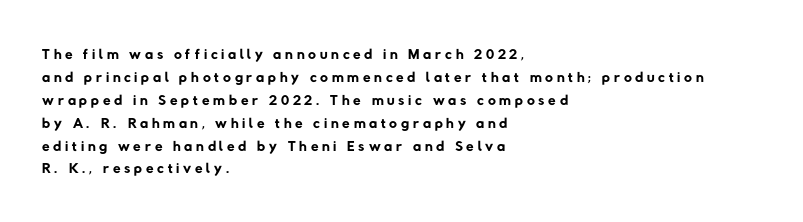
Q: Is the text bold? A: No.
Q: Is the text underlined? A: No.
Q: How is the paragraph aligned? A: Left-aligned.
Q: Is the spacing between lines tight, normal or loose? A: Tight.
